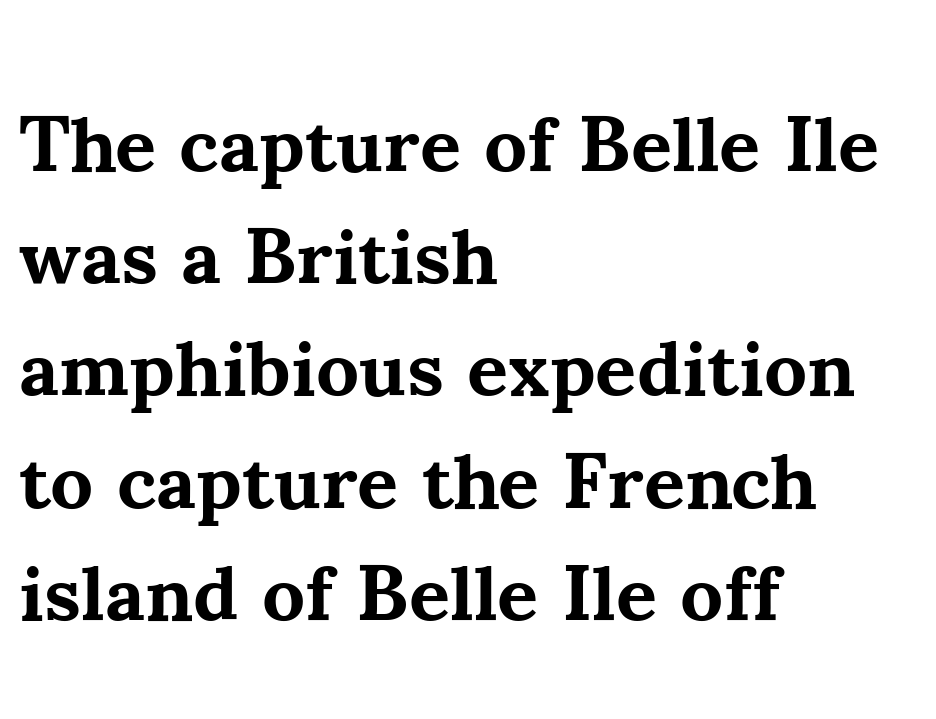
Q: Is the text bold? A: Yes.
Q: Is the text italic (slanted)? A: No, it is upright.
Q: Is the typeface a serif or a sans-serif typeface? A: Serif.
Q: Is the text underlined? A: No.
Q: How is the paragraph aligned? A: Left-aligned.
Q: Is the spacing between letters normal or unusually wide? A: Normal.
Q: Is the spacing between lines tight, normal or loose? A: Normal.
Q: Width (condensed, normal, or wide)? A: Normal.
Q: Stroke contrast? A: Medium.
Q: x-height? A: Small.
Q: Monospaced? A: No.
